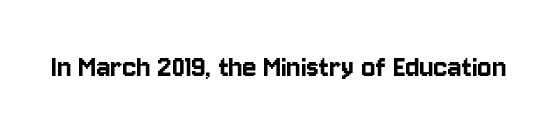
Q: Is the text italic (slanted)? A: No, it is upright.
Q: Is the typeface a serif or a sans-serif typeface? A: Sans-serif.
Q: Is the text underlined? A: No.
Q: Is the spacing between letters normal or unusually wide? A: Normal.
Q: Width (condensed, normal, or wide)? A: Condensed.
Q: Stroke contrast? A: Low.
Q: x-height? A: Large.
Q: Monospaced? A: No.
